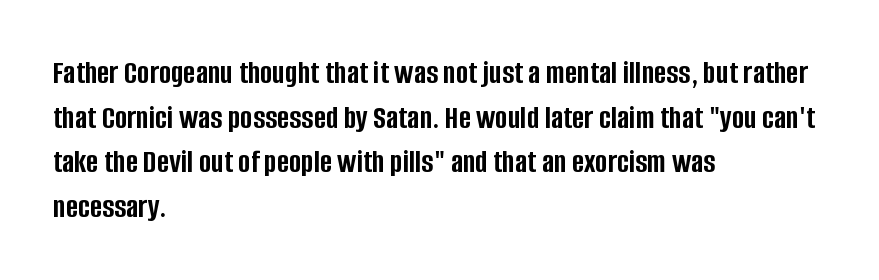
Q: Is the text bold? A: Yes.
Q: Is the text italic (slanted)? A: No, it is upright.
Q: Is the typeface a serif or a sans-serif typeface? A: Sans-serif.
Q: Is the text underlined? A: No.
Q: How is the paragraph aligned? A: Left-aligned.
Q: Is the spacing between letters normal or unusually wide? A: Normal.
Q: Is the spacing between lines tight, normal or loose? A: Normal.
Q: Width (condensed, normal, or wide)? A: Condensed.
Q: Stroke contrast? A: Low.
Q: x-height? A: Large.
Q: Monospaced? A: No.
